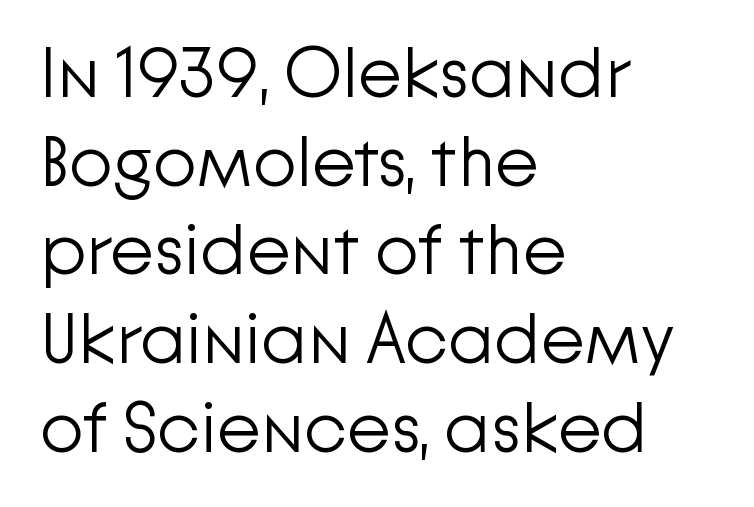
{"serif": "no", "italic": "no", "bold": "no", "weight": "light", "width": "normal", "stroke_contrast": "low", "x_height": "medium", "monospaced": "no", "underline": "no", "align": "left", "line_spacing": "normal", "line_spacing_ratio": 1.25, "letter_spacing": "normal", "letter_spacing_em": 0.0, "glyph_px": 71}
